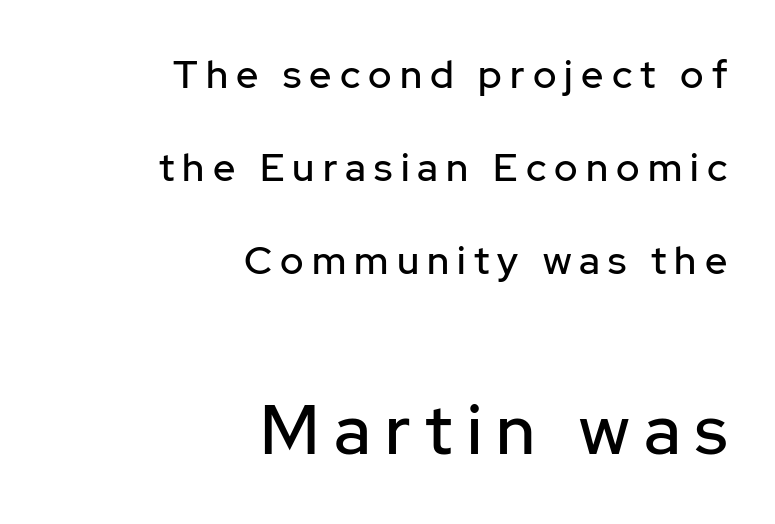
Bare-footed words on every line. Looks like regular typesetting: each glyph gets only the width it needs. Look at the tracking — it's clearly loosened, letters drifting apart. In terms of letterform style, serifs are entirely absent. Ascenders rise straight up at ninety degrees. Students, observe: this is what heavily led, spacious text looks like.
